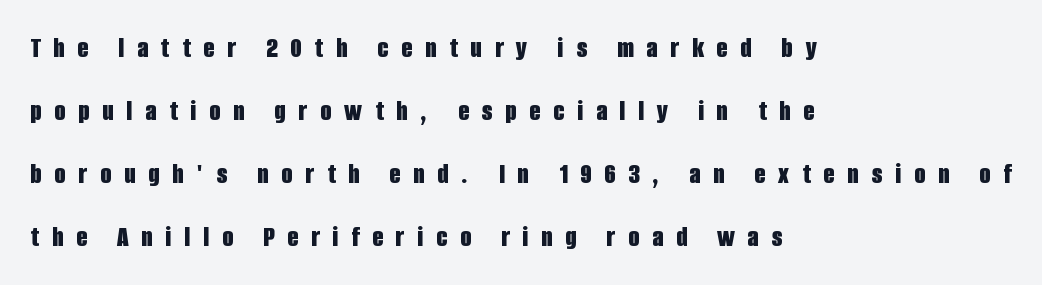
Compared with a centered layout, this one pins lines to the left instead. The block of text is sparse from top to bottom, with ample space between rows. The letters advance in unequal steps, a hallmark of proportional type. Stroke thickness is high; the sample reads as a true bold. The letters carry no serifs — their stems end cleanly without finishing strokes.
